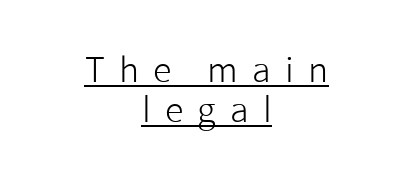
Q: Is the text bold? A: No.
Q: Is the text italic (slanted)? A: No, it is upright.
Q: Is the typeface a serif or a sans-serif typeface? A: Sans-serif.
Q: Is the text underlined? A: Yes.
Q: How is the paragraph aligned? A: Centered.
Q: Is the spacing between letters normal or unusually wide? A: Unusually wide.
Q: Width (condensed, normal, or wide)? A: Normal.
Q: Stroke contrast? A: Low.
Q: x-height? A: Medium.
Q: Monospaced? A: No.
